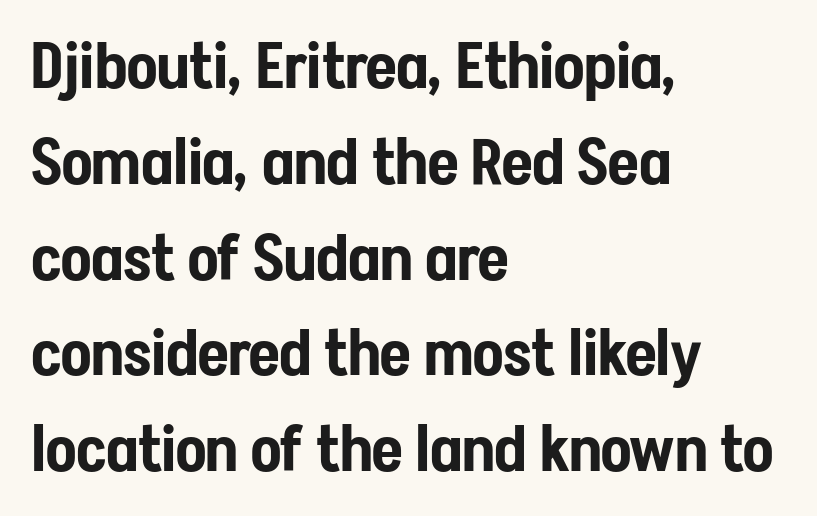
{"serif": "no", "italic": "no", "width": "condensed", "stroke_contrast": "low", "x_height": "medium", "monospaced": "no", "underline": "no", "align": "left", "line_spacing": "normal", "line_spacing_ratio": 1.52, "letter_spacing": "normal", "letter_spacing_em": 0.0, "glyph_px": 63}
